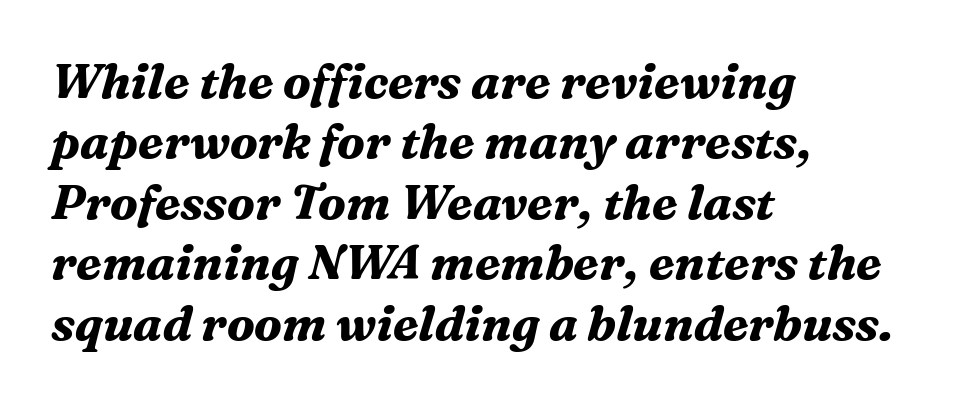
Q: Is the text bold? A: Yes.
Q: Is the text italic (slanted)? A: Yes, it leans right by about 16 degrees.
Q: Is the typeface a serif or a sans-serif typeface? A: Serif.
Q: Is the text underlined? A: No.
Q: How is the paragraph aligned? A: Left-aligned.
Q: Is the spacing between letters normal or unusually wide? A: Normal.
Q: Is the spacing between lines tight, normal or loose? A: Normal.
Q: Width (condensed, normal, or wide)? A: Normal.
Q: Stroke contrast? A: Medium.
Q: x-height? A: Medium.
Q: Monospaced? A: No.
